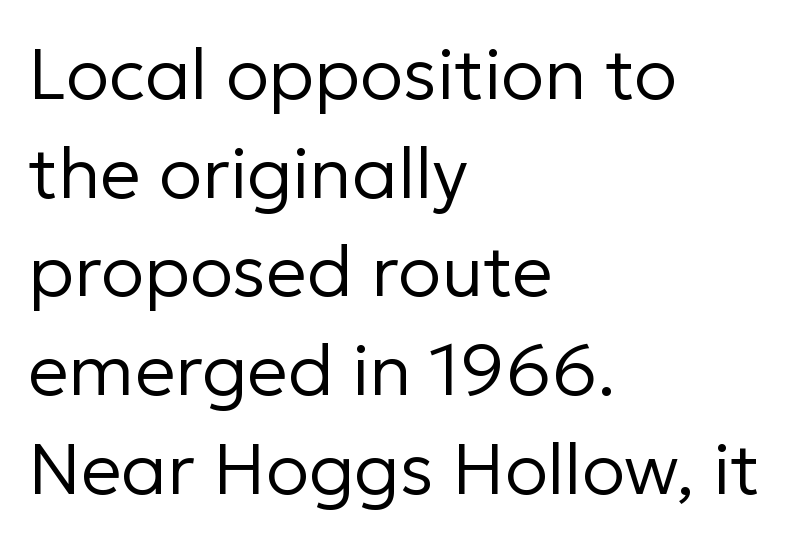
{"serif": "no", "italic": "no", "bold": "no", "weight": "regular", "width": "normal", "stroke_contrast": "low", "x_height": "medium", "monospaced": "no", "underline": "no", "align": "left", "line_spacing": "normal", "line_spacing_ratio": 1.37, "letter_spacing": "normal", "letter_spacing_em": 0.0, "glyph_px": 72}
